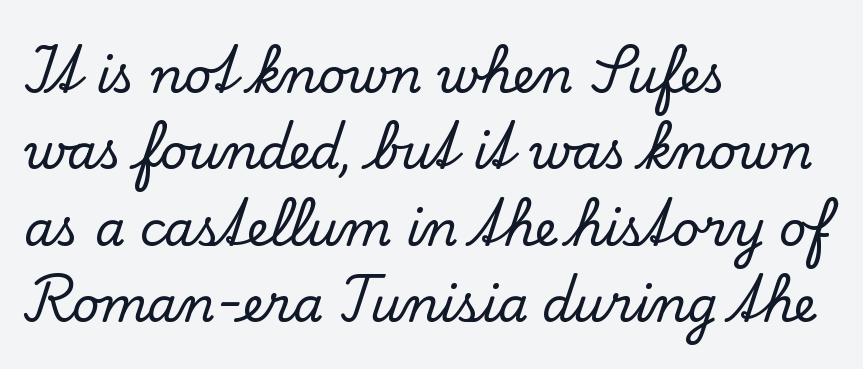
Q: Is the text italic (slanted)? A: Yes.
Q: Is the typeface a serif or a sans-serif typeface? A: Serif.
Q: Is the text underlined? A: No.
Q: How is the paragraph aligned? A: Left-aligned.
Q: Is the spacing between letters normal or unusually wide? A: Normal.
Q: Is the spacing between lines tight, normal or loose? A: Normal.
Q: Width (condensed, normal, or wide)? A: Normal.
Q: Stroke contrast? A: Low.
Q: x-height? A: Small.
Q: Monospaced? A: No.
